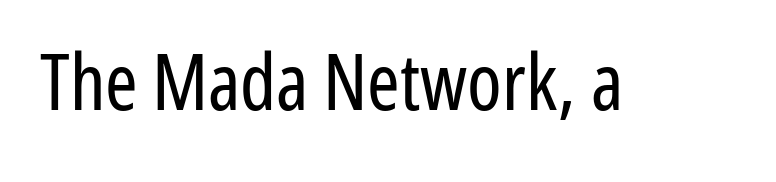
The image shows 78 px regular-weight, condensed sans-serif type, upright; set normal letter spacing, not underlined; low stroke contrast and a medium x-height.
